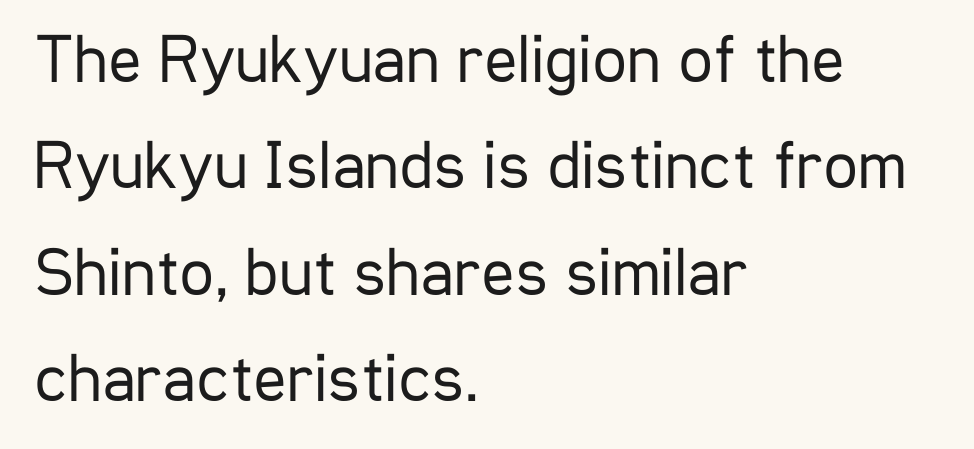
{"serif": "no", "italic": "no", "bold": "no", "weight": "regular", "width": "condensed", "stroke_contrast": "low", "x_height": "medium", "monospaced": "no", "underline": "no", "align": "left", "line_spacing": "normal", "line_spacing_ratio": 1.54, "letter_spacing": "normal", "letter_spacing_em": 0.0, "glyph_px": 69}
